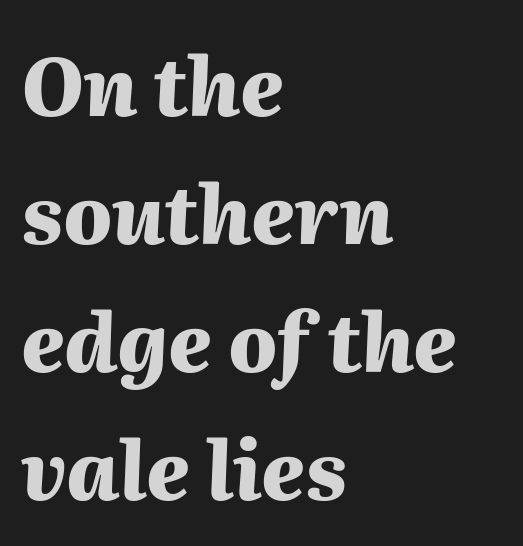
{"italic": "yes", "lean": "right", "slant_degrees": 2, "bold": "yes", "weight": "heavy", "width": "normal", "stroke_contrast": "medium", "x_height": "medium", "monospaced": "no", "underline": "no", "align": "left", "line_spacing": "normal", "line_spacing_ratio": 1.6, "letter_spacing": "normal", "letter_spacing_em": 0.0, "glyph_px": 80}
